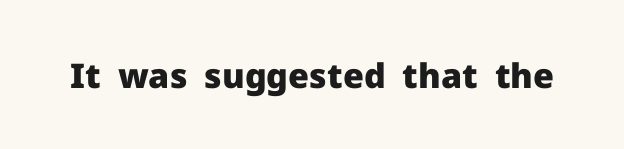
Q: Is the text bold? A: Yes.
Q: Is the text italic (slanted)? A: No, it is upright.
Q: Is the typeface a serif or a sans-serif typeface? A: Sans-serif.
Q: Is the text underlined? A: No.
Q: Is the spacing between letters normal or unusually wide? A: Normal.
Q: Width (condensed, normal, or wide)? A: Normal.
Q: Stroke contrast? A: Low.
Q: x-height? A: Medium.
Q: Monospaced? A: No.
